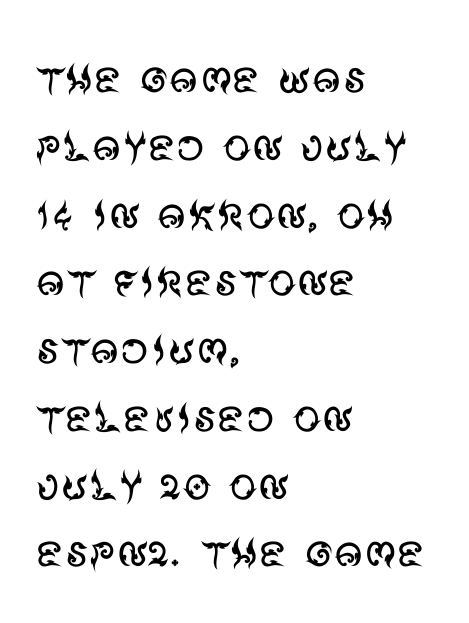
The strokes carry an ordinary text weight at most. No word sits above an underline. The lettering holds an erect, upright posture throughout. The tracking reads as untouched default to a designer's eye. Typographically, this falls in the sans-serif category.
